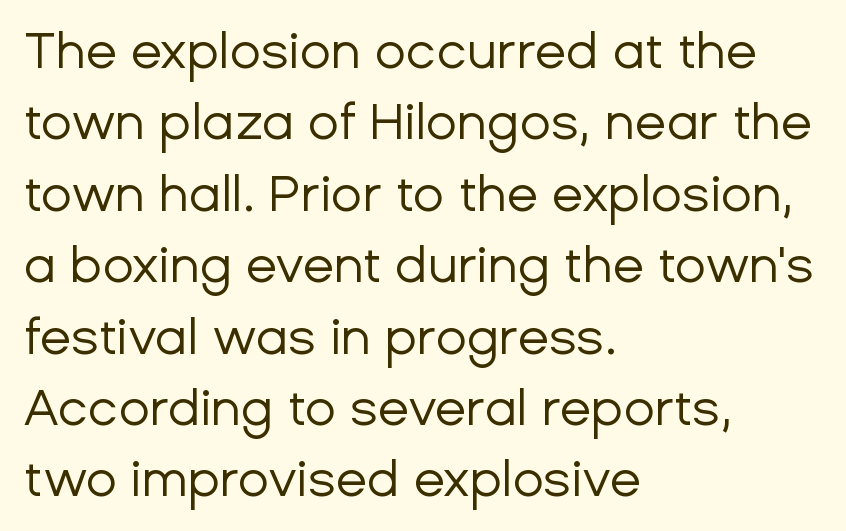
The image shows 51 px regular-weight sans-serif type, upright; set left-aligned, normal line spacing (1.4x), normal letter spacing, not underlined; low stroke contrast and a medium x-height.
